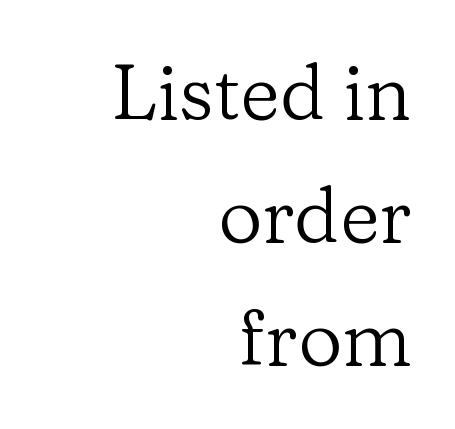
A clean baseline with only descenders dipping below it. Regular leading. The face used here is proportionally spaced, like ordinary book or web type. Is the letter spacing exaggerated? No — it looks like the ordinary default. Notice how the passage keeps a crisp vertical edge on the right only.
